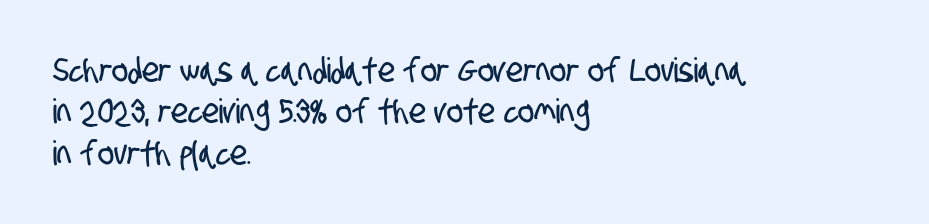
Looks like regular typesetting: each glyph gets only the width it needs. Serif or sans? Sans — the stroke terminals are bare. The paragraph shown leans on its left margin. The passage shown is not underscored anywhere. Letter spacing: default.
